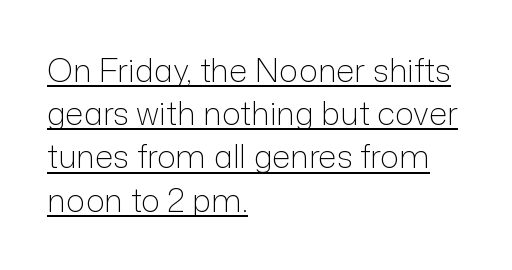
Every word sits above its own underline. The block of text has a typical density, with ordinary space between rows. In terms of letterform style, serifs are entirely absent. The typesetter chose a ragged-right arrangement here. Between one letter and the next there's only the usual sliver of space.
